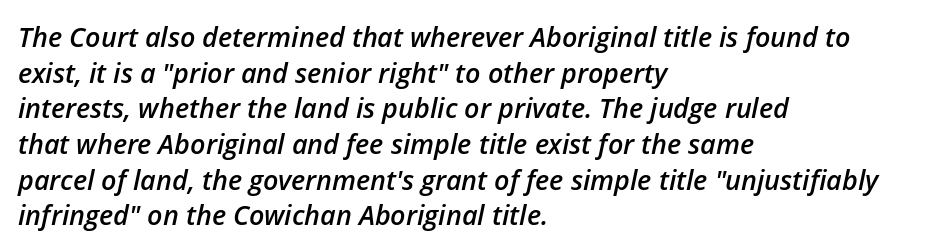
Stems and bowls a touch heavier than normal — semibold. This rendering features lettering with no underline. This sample uses plain, unmodified letter spacing. How would I describe the line gaps? Plain and ordinary. Typeset ragged right — the left edge is the straight one.
